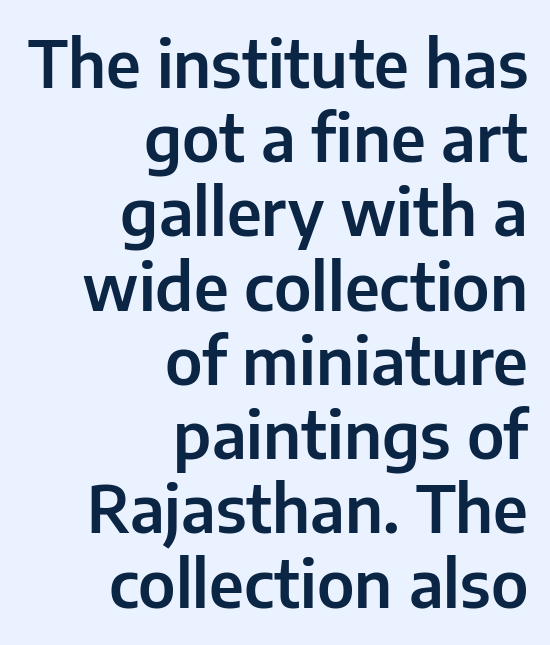
Q: Is the text italic (slanted)? A: No, it is upright.
Q: Is the typeface a serif or a sans-serif typeface? A: Sans-serif.
Q: Is the text underlined? A: No.
Q: How is the paragraph aligned? A: Right-aligned.
Q: Is the spacing between letters normal or unusually wide? A: Normal.
Q: Width (condensed, normal, or wide)? A: Normal.
Q: Stroke contrast? A: Low.
Q: x-height? A: Medium.
Q: Monospaced? A: No.
